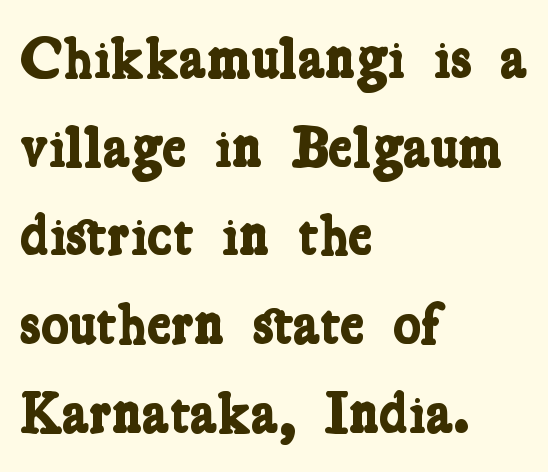
The passage shown is typed in a proportional face where columns would drift. Short note: letters normally spaced. The letters are bold, with thick, heavy strokes. The glyphs are unaccompanied by any horizontal stroke below them. Caption: multi-line text, flush left, ragged right.
